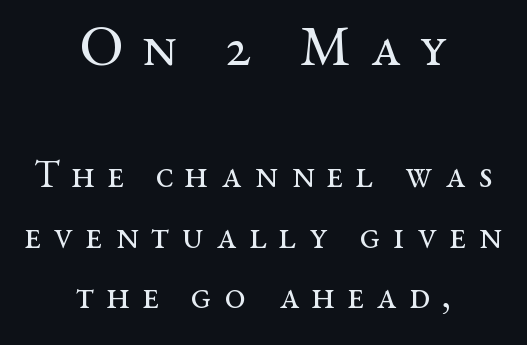
The image shows 57 px regular-weight, wide serif type, upright; set centered, normal line spacing (1.59x), unusually wide letter spacing (+0.33 em), not underlined; the first (top) block is 1.5x larger; medium stroke contrast and a medium x-height.
